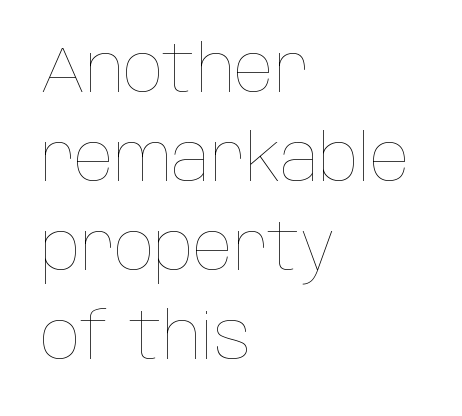
Line spacing here is normal. It's the straight-up-and-down kind of type. These lines stack with their left ends in a neat column. The font sits on the lighter half of the weight spectrum, regular included. Decoration check: the copy has no underline.
